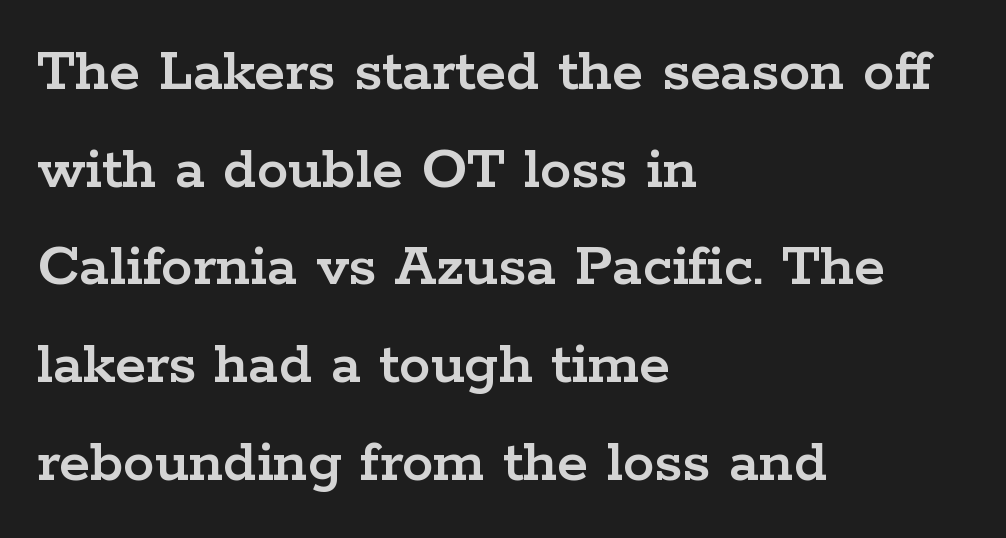
Q: Is the text italic (slanted)? A: No, it is upright.
Q: Is the typeface a serif or a sans-serif typeface? A: Serif.
Q: Is the text underlined? A: No.
Q: How is the paragraph aligned? A: Left-aligned.
Q: Is the spacing between letters normal or unusually wide? A: Normal.
Q: Is the spacing between lines tight, normal or loose? A: Normal.
Q: Width (condensed, normal, or wide)? A: Wide.
Q: Stroke contrast? A: Low.
Q: x-height? A: Medium.
Q: Monospaced? A: No.
